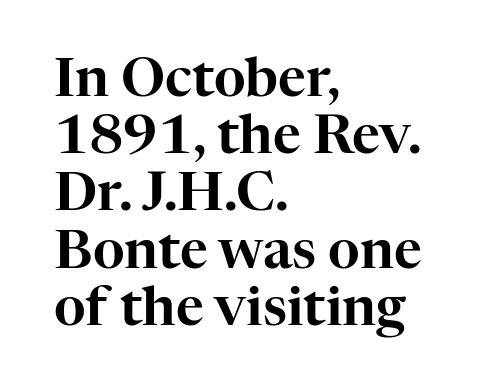
{"serif": "yes", "italic": "no", "width": "normal", "stroke_contrast": "high", "x_height": "medium", "monospaced": "no", "underline": "no", "align": "left", "line_spacing": "tight", "line_spacing_ratio": 1.06, "letter_spacing": "normal", "letter_spacing_em": 0.0, "glyph_px": 54}
